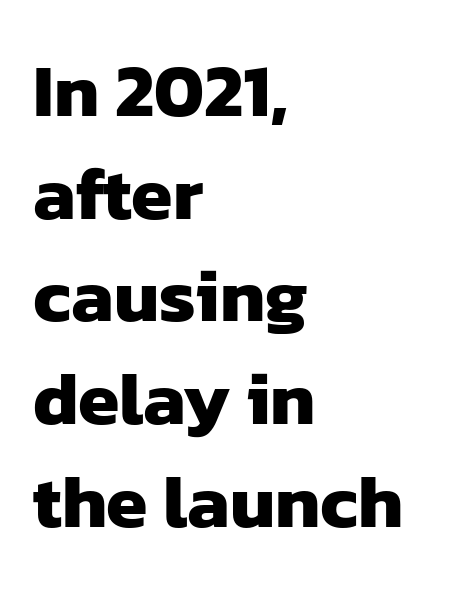
The image shows 75 px heavy sans-serif type; set left-aligned, normal line spacing (1.37x), normal letter spacing, not underlined; low stroke contrast and a medium x-height.
